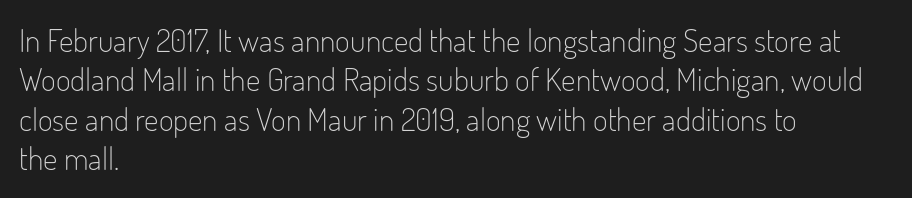
Q: Is the text bold? A: No.
Q: Is the text italic (slanted)? A: No, it is upright.
Q: Is the typeface a serif or a sans-serif typeface? A: Sans-serif.
Q: Is the text underlined? A: No.
Q: How is the paragraph aligned? A: Left-aligned.
Q: Is the spacing between letters normal or unusually wide? A: Normal.
Q: Width (condensed, normal, or wide)? A: Condensed.
Q: Stroke contrast? A: Low.
Q: x-height? A: Small.
Q: Monospaced? A: No.
